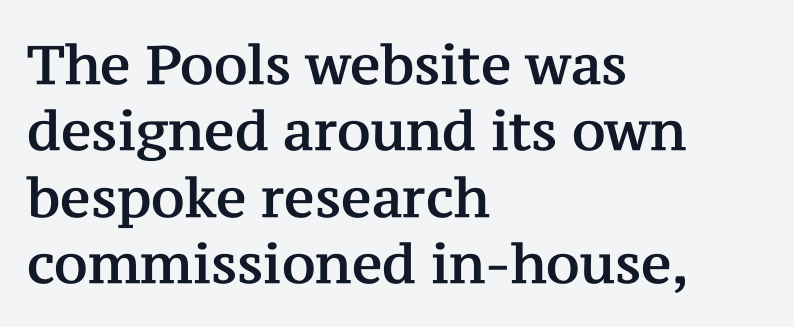
Q: Is the text italic (slanted)? A: No, it is upright.
Q: Is the typeface a serif or a sans-serif typeface? A: Serif.
Q: Is the text underlined? A: No.
Q: How is the paragraph aligned? A: Left-aligned.
Q: Is the spacing between letters normal or unusually wide? A: Normal.
Q: Width (condensed, normal, or wide)? A: Normal.
Q: Stroke contrast? A: Medium.
Q: x-height? A: Medium.
Q: Monospaced? A: No.
